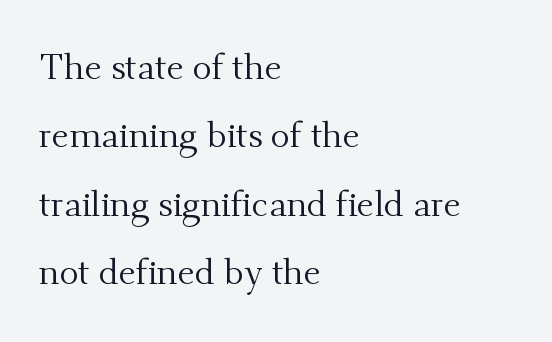
The image shows 36 px regular-weight serif type, upright; set left-aligned, loose line spacing (1.9x), normal letter spacing, not underlined; medium stroke contrast and a small x-height.
